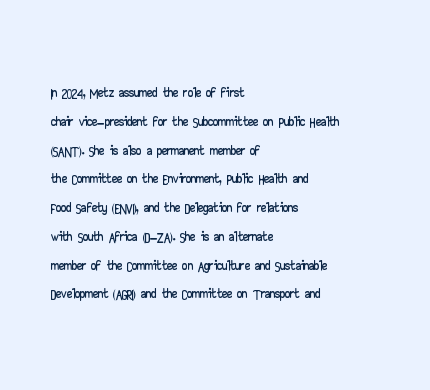
Q: Is the text italic (slanted)? A: No, it is upright.
Q: Is the text underlined? A: No.
Q: How is the paragraph aligned? A: Left-aligned.
Q: Is the spacing between letters normal or unusually wide? A: Normal.
Q: Is the spacing between lines tight, normal or loose? A: Normal.
